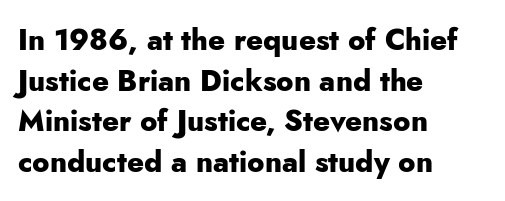
{"serif": "no", "italic": "no", "bold": "yes", "weight": "heavy", "width": "normal", "stroke_contrast": "low", "x_height": "small", "monospaced": "no", "underline": "no", "align": "left", "line_spacing": "normal", "line_spacing_ratio": 1.4, "letter_spacing": "normal", "letter_spacing_em": 0.0, "glyph_px": 29}
